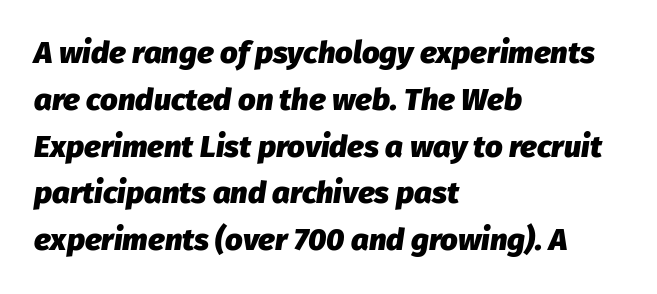
The image shows 31 px heavy type, italic (leaning right); set left-aligned, normal line spacing (1.51x), normal letter spacing, not underlined; low stroke contrast and a medium x-height.
